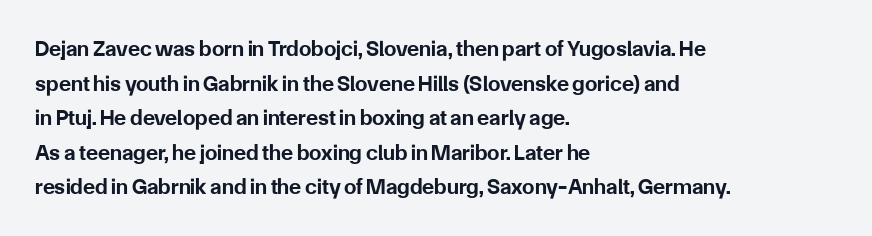
This sample uses an upright cut, with every glyph sitting square on the baseline. Whoever set this chose a conventional vertical rhythm. Students, note that the glyphs here touch the page at normal intervals. Strokes here are thick enough to call this a true bold.
